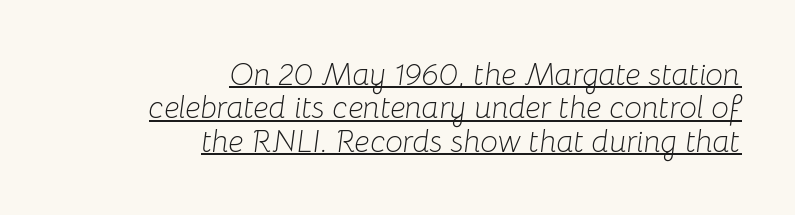
{"italic": "yes", "lean": "right", "slant_degrees": 8, "bold": "no", "weight": "light", "width": "normal", "stroke_contrast": "low", "x_height": "medium", "monospaced": "no", "underline": "yes", "align": "right", "line_spacing": "tight", "line_spacing_ratio": 1.08, "letter_spacing": "normal", "letter_spacing_em": 0.0, "glyph_px": 31}
